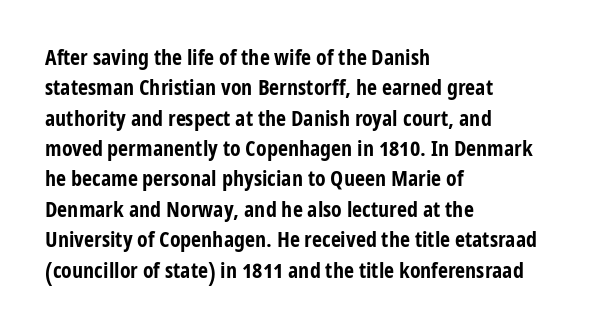
The paragraph shown leans on its left margin. The glyphs have the mass of a bold cut. How are the letters spaced? Ordinarily, with no added tracking. This sample uses an upright cut, with every glyph sitting square on the baseline.
